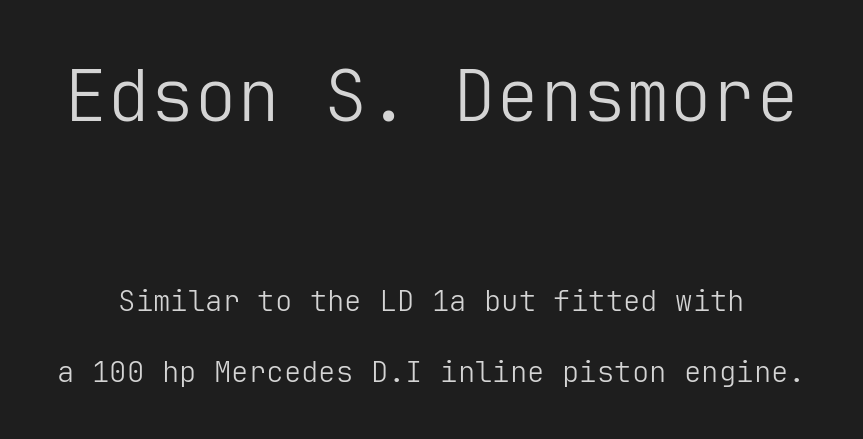
The image shows 72 px light sans-serif type, upright; set loose line spacing (2.45x), normal letter spacing, not underlined; the first (top) block is 2.48x larger; low stroke contrast and a medium x-height.
